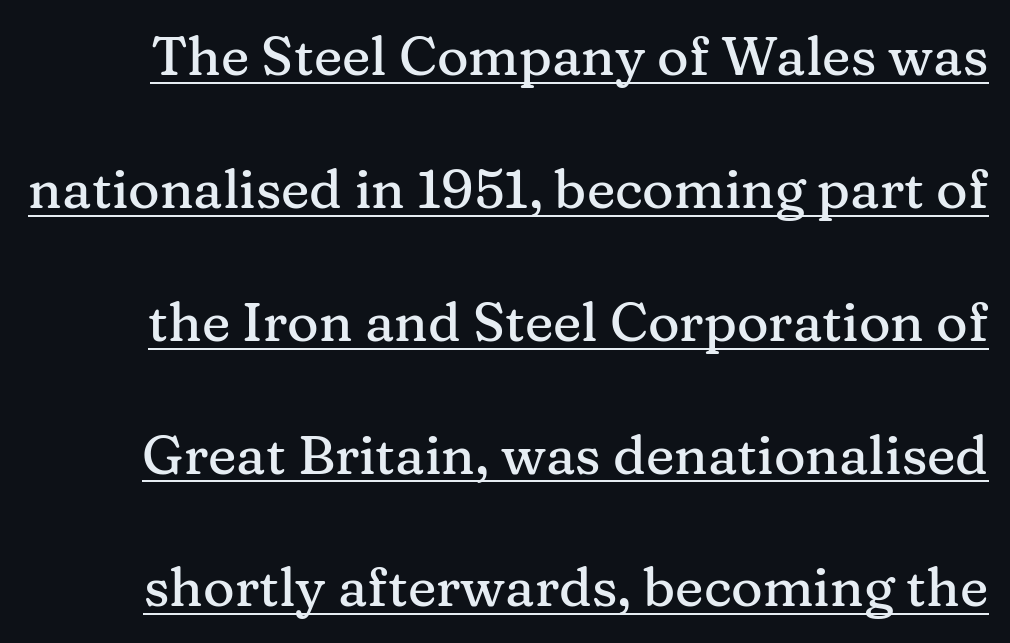
Q: Is the text italic (slanted)? A: No, it is upright.
Q: Is the typeface a serif or a sans-serif typeface? A: Serif.
Q: Is the text underlined? A: Yes.
Q: Is the spacing between letters normal or unusually wide? A: Normal.
Q: Is the spacing between lines tight, normal or loose? A: Loose.
Q: Width (condensed, normal, or wide)? A: Normal.
Q: Stroke contrast? A: Medium.
Q: x-height? A: Medium.
Q: Monospaced? A: No.
